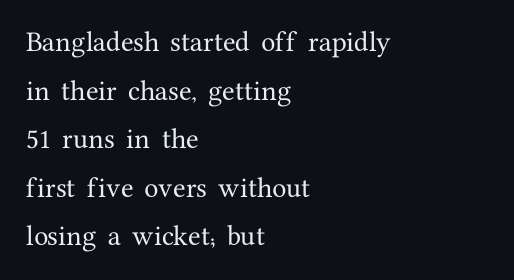
The image shows 23 px text type, upright; set left-aligned, loose line spacing (2.11x), normal letter spacing, not underlined.
